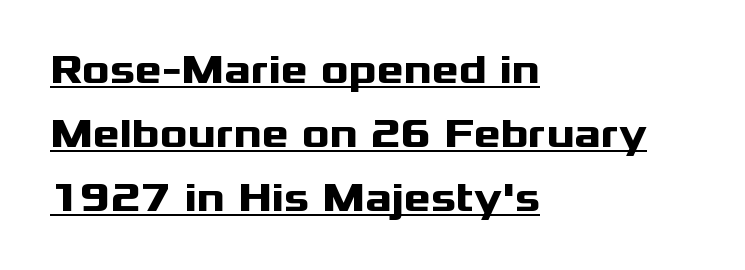
Q: Is the text bold? A: Yes.
Q: Is the text italic (slanted)? A: No, it is upright.
Q: Is the typeface a serif or a sans-serif typeface? A: Sans-serif.
Q: Is the text underlined? A: Yes.
Q: How is the paragraph aligned? A: Left-aligned.
Q: Is the spacing between letters normal or unusually wide? A: Normal.
Q: Is the spacing between lines tight, normal or loose? A: Normal.
Q: Width (condensed, normal, or wide)? A: Wide.
Q: Stroke contrast? A: Medium.
Q: x-height? A: Medium.
Q: Monospaced? A: No.
